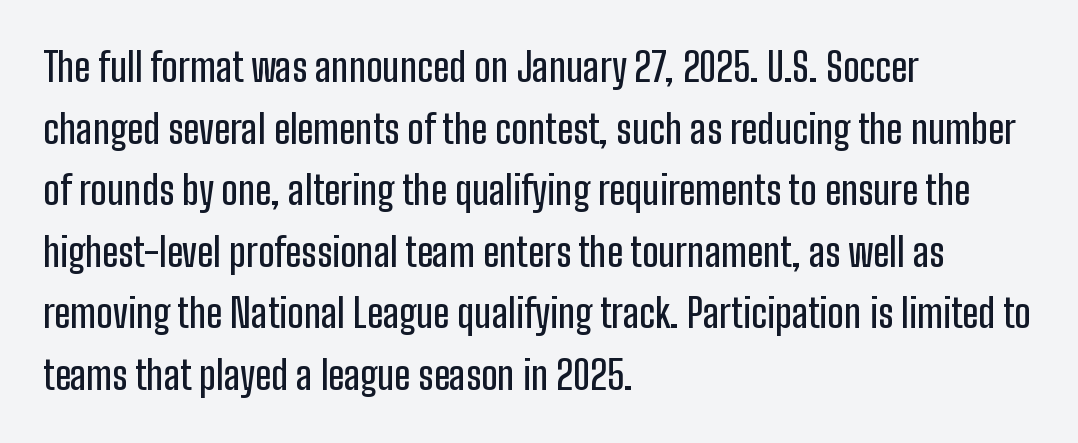
The image shows 39 px condensed sans-serif type, upright; set left-aligned, normal line spacing (1.58x), normal letter spacing, not underlined; low stroke contrast and a medium x-height.
